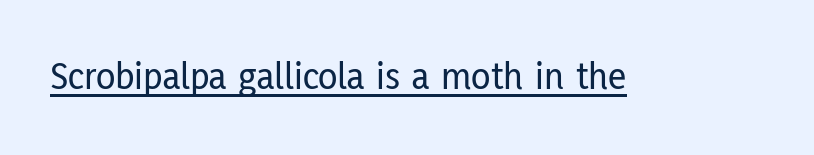
The image shows 40 px condensed sans-serif type, upright; set normal letter spacing, underlined; low stroke contrast and a medium x-height.
